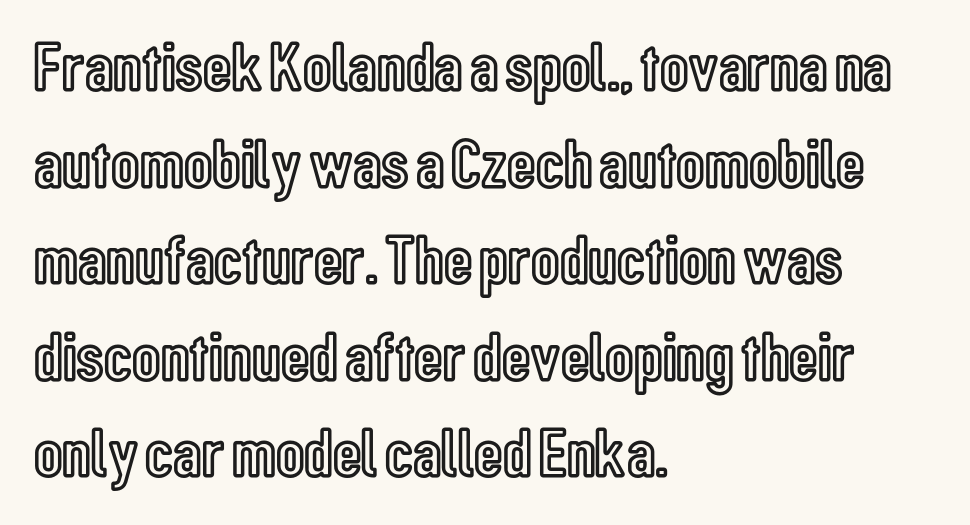
Q: Is the text italic (slanted)? A: No, it is upright.
Q: Is the text underlined? A: No.
Q: How is the paragraph aligned? A: Left-aligned.
Q: Is the spacing between letters normal or unusually wide? A: Normal.
Q: Is the spacing between lines tight, normal or loose? A: Normal.
Q: Width (condensed, normal, or wide)? A: Condensed.
Q: x-height? A: Medium.
Q: Monospaced? A: No.
